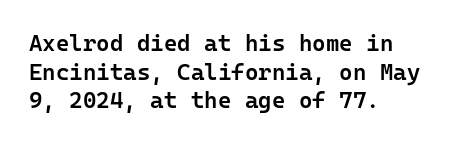
The specimen omits any rule beneath the text block's lines. The type sits square on the baseline with zero lean. This block has exactly the height ordinary leading produces. Does extra space separate the letters? No, they use regular spacing.
